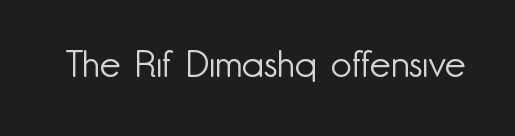
The image shows 37 px light sans-serif type, upright; set normal letter spacing, not underlined; low stroke contrast and a small x-height.
